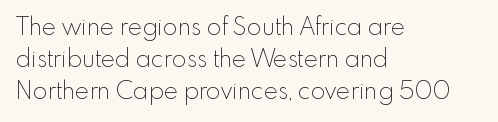
The image shows 24 px text type, upright; set left-aligned, normal line spacing (1.34x), normal letter spacing, not underlined.
